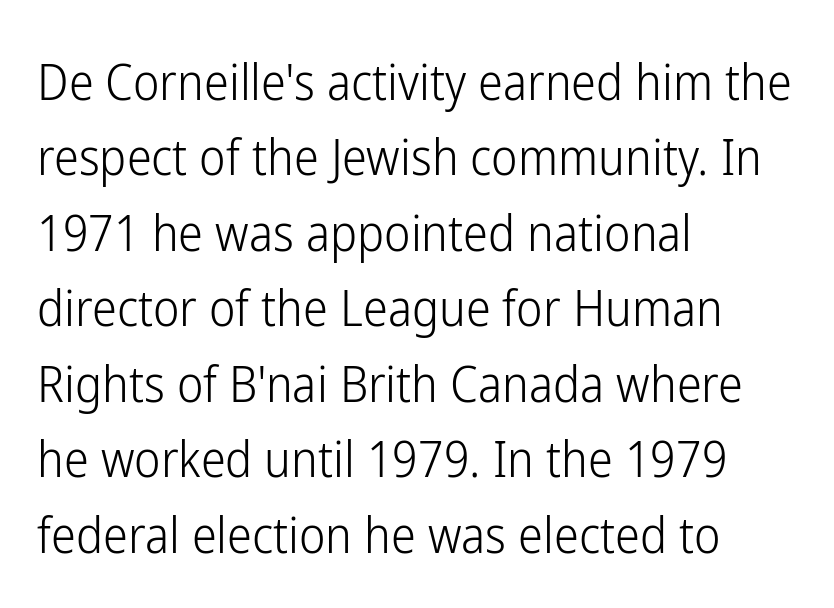
Q: Is the text bold? A: No.
Q: Is the text italic (slanted)? A: No, it is upright.
Q: Is the typeface a serif or a sans-serif typeface? A: Sans-serif.
Q: Is the text underlined? A: No.
Q: How is the paragraph aligned? A: Left-aligned.
Q: Is the spacing between letters normal or unusually wide? A: Normal.
Q: Is the spacing between lines tight, normal or loose? A: Normal.
Q: Width (condensed, normal, or wide)? A: Condensed.
Q: Stroke contrast? A: Low.
Q: x-height? A: Medium.
Q: Monospaced? A: No.
